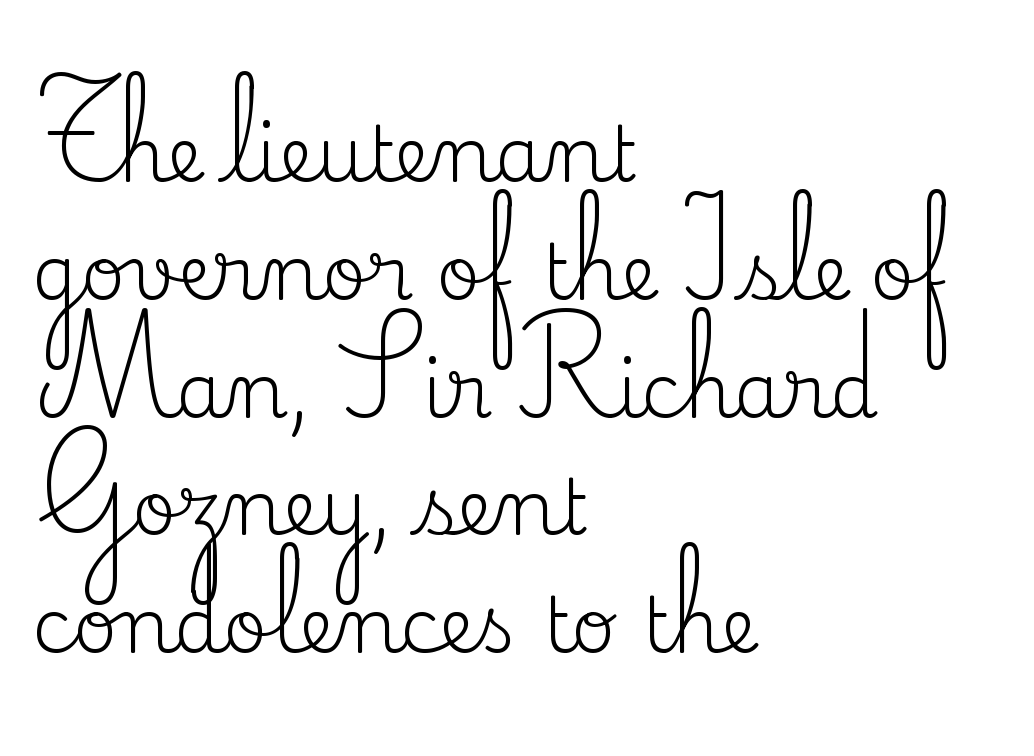
{"serif": "yes", "italic": "no", "bold": "no", "weight": "regular", "width": "normal", "stroke_contrast": "medium", "x_height": "small", "monospaced": "no", "underline": "no", "align": "left", "line_spacing": "normal", "line_spacing_ratio": 1.53, "letter_spacing": "normal", "letter_spacing_em": 0.0, "glyph_px": 77}
